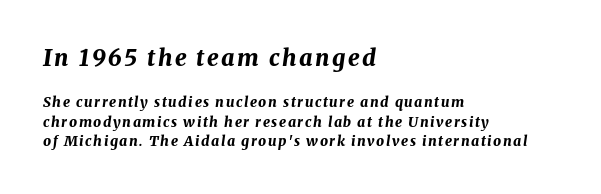
Q: Is the text bold? A: Yes.
Q: Is the text italic (slanted)? A: Yes, it leans right by about 8 degrees.
Q: Is the text underlined? A: No.
Q: How is the paragraph aligned? A: Left-aligned.
Q: Is the spacing between lines tight, normal or loose? A: Normal.
Q: Which block of text is set in a larger size, the first (top) or the second (bottom)? A: The first (top) one.
